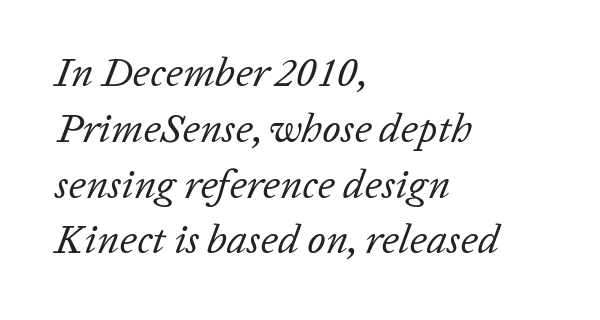
{"italic": "yes", "lean": "right", "slant_degrees": 20, "bold": "no", "weight": "regular", "width": "normal", "stroke_contrast": "low", "x_height": "medium", "monospaced": "no", "underline": "no", "align": "left", "line_spacing": "normal", "line_spacing_ratio": 1.36, "letter_spacing": "normal", "letter_spacing_em": 0.0, "glyph_px": 41}
